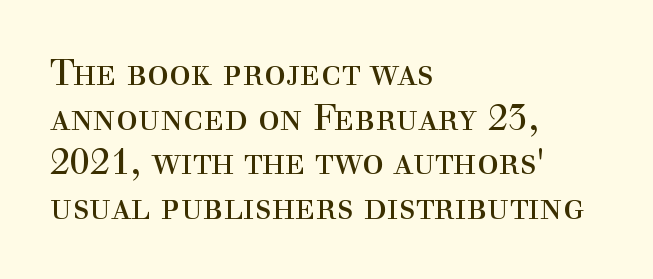
Q: Is the text bold? A: No.
Q: Is the text italic (slanted)? A: No, it is upright.
Q: Is the typeface a serif or a sans-serif typeface? A: Serif.
Q: Is the text underlined? A: No.
Q: How is the paragraph aligned? A: Left-aligned.
Q: Is the spacing between letters normal or unusually wide? A: Normal.
Q: Width (condensed, normal, or wide)? A: Normal.
Q: x-height? A: Medium.
Q: Monospaced? A: No.
